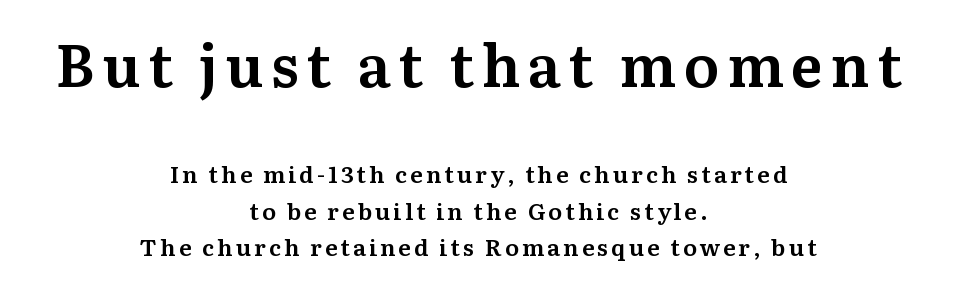
The image shows 58 px serif type, upright; set centered, normal line spacing (1.57x), not underlined; the first (top) block is 2.52x larger; medium stroke contrast and a medium x-height.
